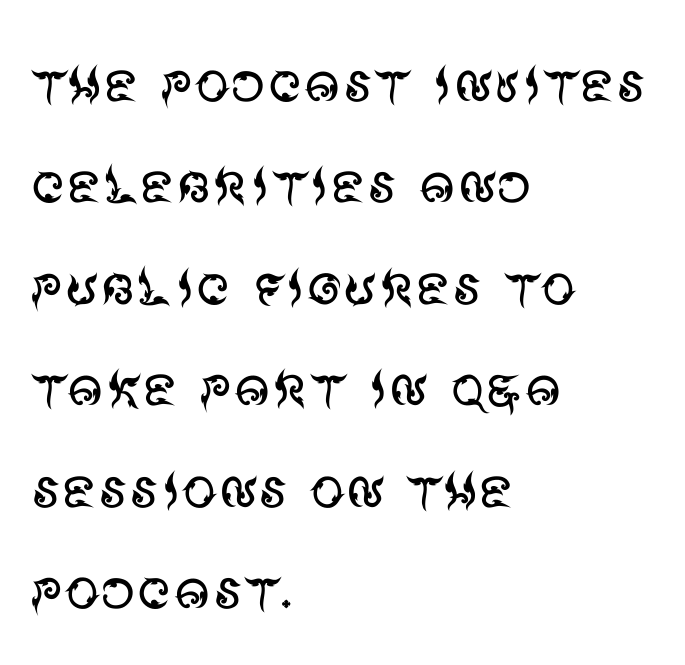
The image shows 70 px regular-weight sans-serif type, upright; set left-aligned, normal line spacing (1.45x), normal letter spacing, not underlined; medium stroke contrast and a large x-height.
